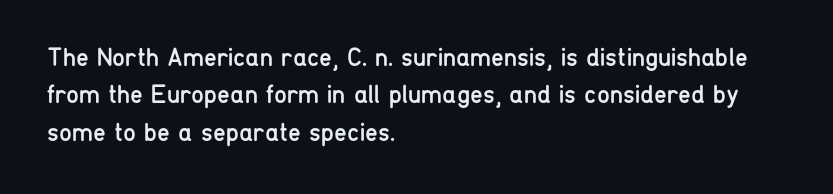
Is the letter spacing exaggerated? No — it looks like the ordinary default. This block has exactly the height ordinary leading produces. This is the regular roman posture of the typeface. Weight: not bold — regular or lighter.
